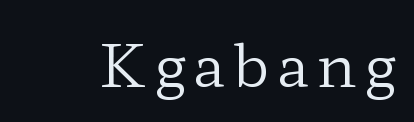
The image shows 59 px regular-weight, wide serif type, upright; set not underlined; low stroke contrast and a medium x-height.
